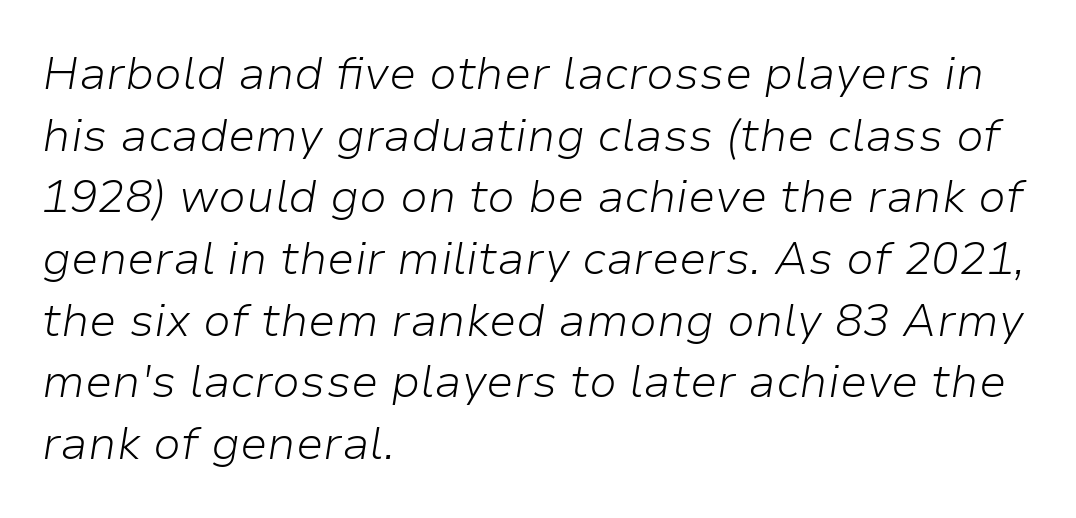
{"italic": "yes", "lean": "right", "slant_degrees": 9, "bold": "no", "weight": "light", "width": "normal", "stroke_contrast": "low", "x_height": "medium", "monospaced": "no", "underline": "no", "align": "left", "line_spacing": "normal", "line_spacing_ratio": 1.34, "letter_spacing": "normal", "letter_spacing_em": 0.0, "glyph_px": 46}
